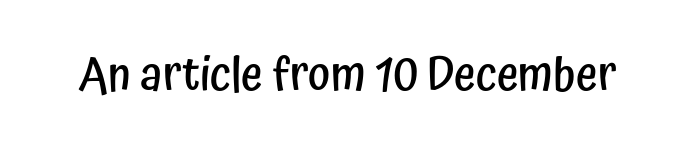
Q: Is the text bold? A: Semi-bold.
Q: Is the text italic (slanted)? A: No, it is upright.
Q: Is the typeface a serif or a sans-serif typeface? A: Sans-serif.
Q: Is the text underlined? A: No.
Q: Is the spacing between letters normal or unusually wide? A: Normal.
Q: Width (condensed, normal, or wide)? A: Condensed.
Q: Stroke contrast? A: Low.
Q: x-height? A: Medium.
Q: Monospaced? A: No.
